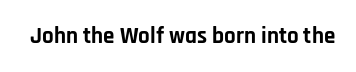
{"italic": "no", "bold": "yes", "underline": "no", "letter_spacing": "normal", "letter_spacing_em": 0.0, "glyph_px": 23}
